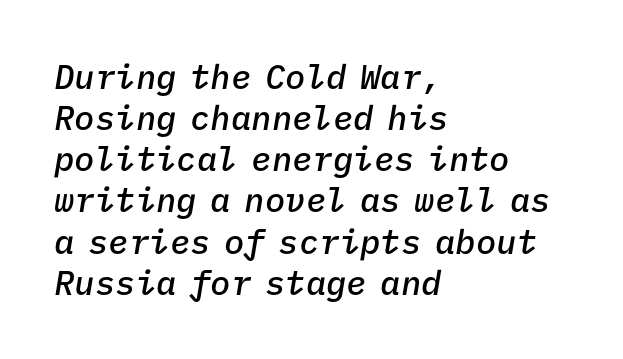
The image shows 34 px semibold type, italic (leaning right), monospaced; set left-aligned, line spacing 1.21x, normal letter spacing, not underlined; low stroke contrast and a medium x-height.
